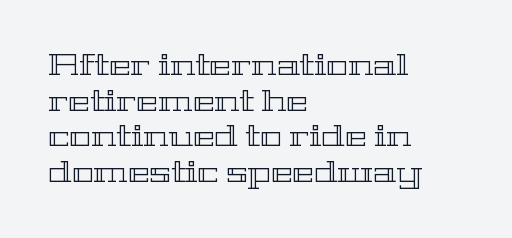
Q: Is the text italic (slanted)? A: No, it is upright.
Q: Is the text underlined? A: No.
Q: How is the paragraph aligned? A: Left-aligned.
Q: Is the spacing between letters normal or unusually wide? A: Normal.
Q: Width (condensed, normal, or wide)? A: Wide.
Q: x-height? A: Medium.
Q: Monospaced? A: No.
